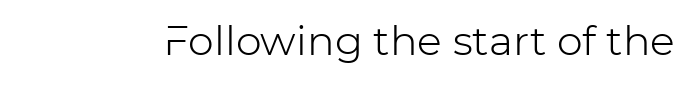
The image shows 41 px light sans-serif type, upright; set normal letter spacing, not underlined; low stroke contrast and a medium x-height.
